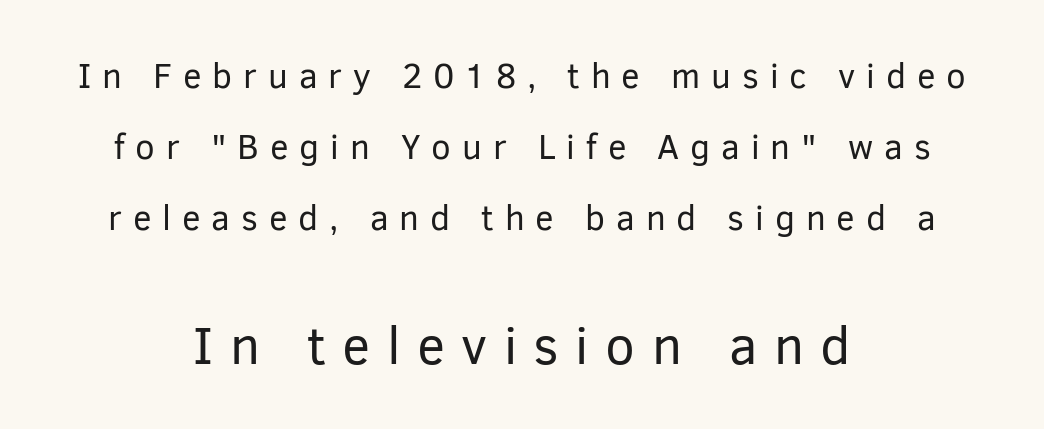
No italicization has been applied; the sample stays upright. Serif or sans? Sans — the stroke terminals are bare. Horizontal alignment here is central, giving a formal, balanced look. Only glyphs here, with clear space below each row. Character size in the trailing block exceeds that of the leading block.
